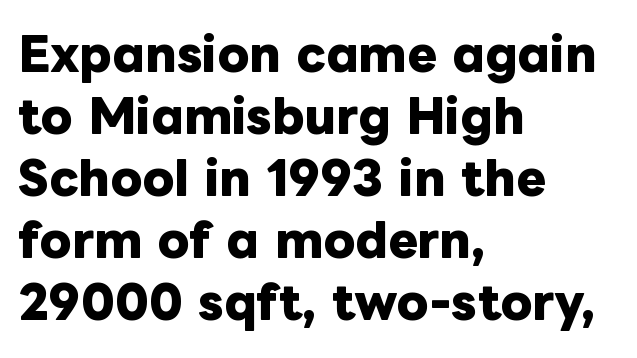
{"italic": "no", "bold": "yes", "weight": "heavy", "width": "normal", "stroke_contrast": "low", "x_height": "medium", "monospaced": "no", "underline": "no", "align": "left", "line_spacing": "normal", "line_spacing_ratio": 1.38, "letter_spacing": "normal", "letter_spacing_em": 0.0, "glyph_px": 45}
